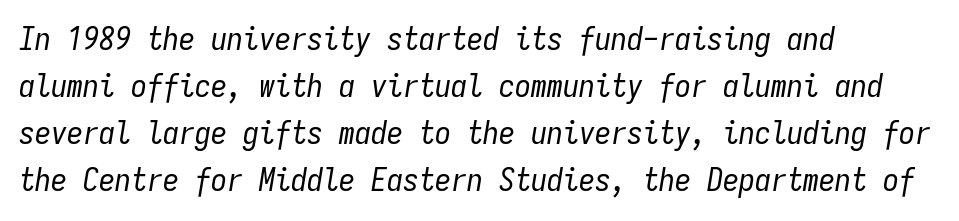
{"italic": "yes", "lean": "right", "slant_degrees": 9, "bold": "no", "weight": "regular", "width": "condensed", "stroke_contrast": "low", "x_height": "medium", "monospaced": "yes", "underline": "no", "align": "left", "line_spacing": "normal", "line_spacing_ratio": 1.47, "letter_spacing": "normal", "letter_spacing_em": 0.0, "glyph_px": 32}
